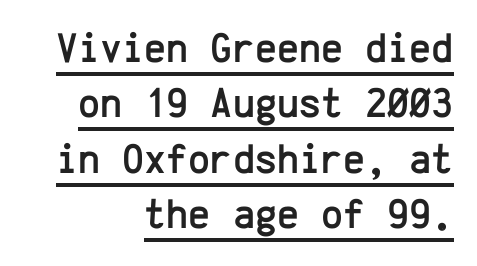
Q: Is the text italic (slanted)? A: No, it is upright.
Q: Is the typeface a serif or a sans-serif typeface? A: Sans-serif.
Q: Is the text underlined? A: Yes.
Q: How is the paragraph aligned? A: Right-aligned.
Q: Is the spacing between letters normal or unusually wide? A: Normal.
Q: Is the spacing between lines tight, normal or loose? A: Normal.
Q: Width (condensed, normal, or wide)? A: Normal.
Q: Stroke contrast? A: Low.
Q: x-height? A: Medium.
Q: Monospaced? A: Yes.
